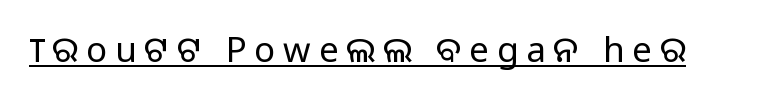
Weight: in the light-to-regular range. You can see a thin bar hugging the bottom of the glyphs. The glyphs in this specimen are sans serif. When letters stand straight like this, we call the style roman or upright. Here the designer chose a conventional face with non-uniform glyph widths. Spacing between characters has been opened up far beyond the box default.
